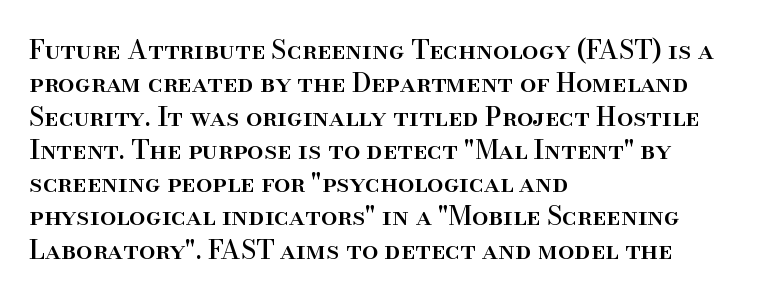
{"italic": "no", "underline": "no", "align": "left", "line_spacing": "normal", "line_spacing_ratio": 1.28, "letter_spacing": "normal", "letter_spacing_em": 0.0, "glyph_px": 26}
